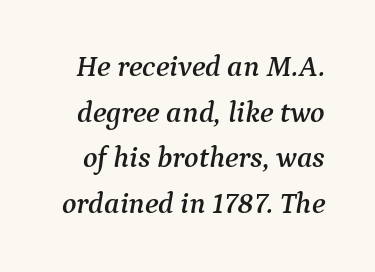
Q: Is the text italic (slanted)? A: Yes, it leans right by about 9 degrees.
Q: Is the typeface a serif or a sans-serif typeface? A: Serif.
Q: Is the text underlined? A: No.
Q: Is the spacing between letters normal or unusually wide? A: Normal.
Q: Is the spacing between lines tight, normal or loose? A: Normal.
Q: Width (condensed, normal, or wide)? A: Normal.
Q: Stroke contrast? A: Medium.
Q: x-height? A: Medium.
Q: Monospaced? A: No.
